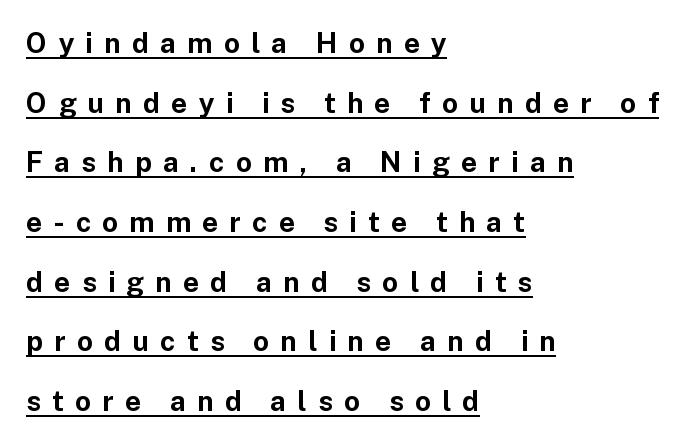
{"serif": "no", "italic": "no", "bold": "yes", "weight": "bold", "width": "normal", "stroke_contrast": "low", "x_height": "medium", "monospaced": "no", "underline": "yes", "align": "left", "line_spacing": "loose", "line_spacing_ratio": 2.13, "letter_spacing": "wide", "letter_spacing_em": 0.4, "glyph_px": 28}
